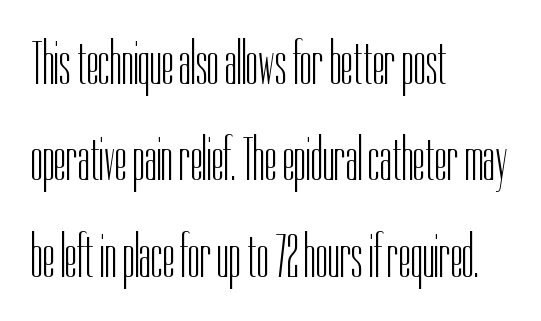
{"serif": "no", "italic": "no", "bold": "no", "weight": "light", "width": "condensed", "stroke_contrast": "low", "x_height": "medium", "monospaced": "no", "underline": "no", "align": "left", "line_spacing": "normal", "line_spacing_ratio": 1.58, "letter_spacing": "normal", "letter_spacing_em": 0.0, "glyph_px": 61}
